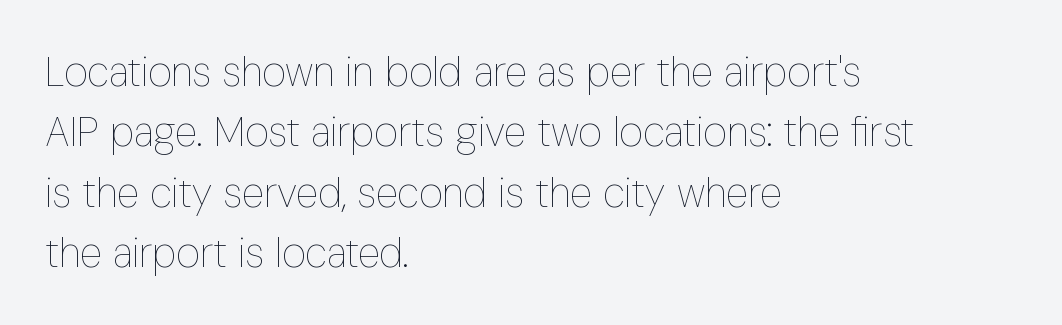
The image shows 41 px thin, condensed type, upright; set left-aligned, normal line spacing (1.47x), normal letter spacing, not underlined; low stroke contrast and a medium x-height.
